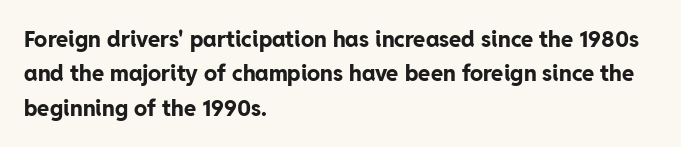
Q: Is the text bold? A: Yes.
Q: Is the text italic (slanted)? A: No, it is upright.
Q: Is the text underlined? A: No.
Q: How is the paragraph aligned? A: Left-aligned.
Q: Is the spacing between letters normal or unusually wide? A: Normal.
Q: Is the spacing between lines tight, normal or loose? A: Normal.
